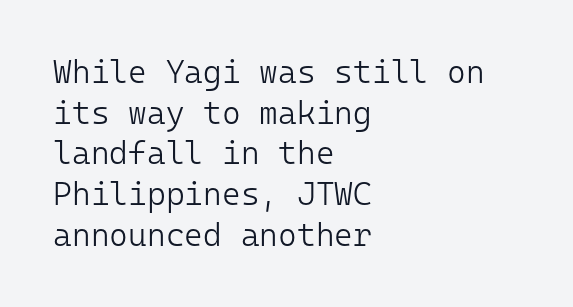
The image shows 32 px light sans-serif type, upright, monospaced; set left-aligned, normal line spacing (1.27x), normal letter spacing, not underlined; low stroke contrast and a medium x-height.
